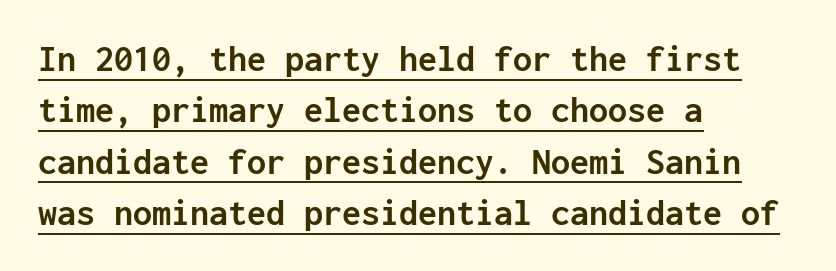
{"serif": "no", "italic": "no", "bold": "yes", "weight": "semibold", "width": "normal", "stroke_contrast": "low", "x_height": "medium", "monospaced": "yes", "underline": "yes", "align": "left", "line_spacing": "normal", "line_spacing_ratio": 1.35, "letter_spacing": "normal", "letter_spacing_em": 0.0, "glyph_px": 38}
